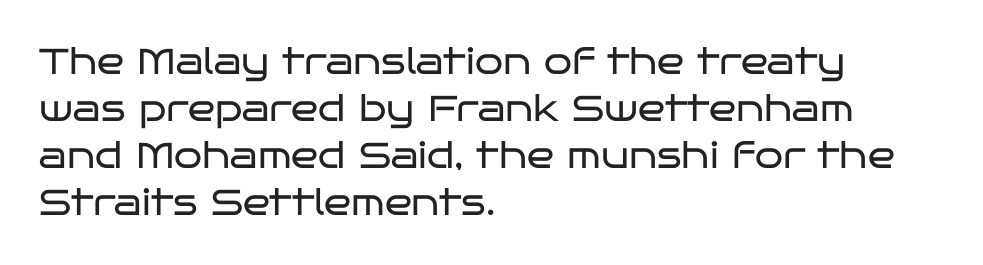
The image shows 36 px regular-weight, wide sans-serif type, upright; set left-aligned, normal line spacing (1.31x), normal letter spacing, not underlined; low stroke contrast and a large x-height.
